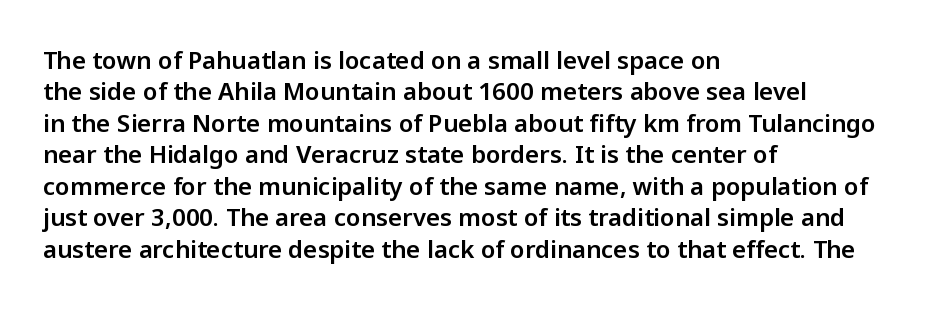
The image shows 24 px text type, upright; set left-aligned, normal line spacing (1.31x), normal letter spacing, not underlined.
